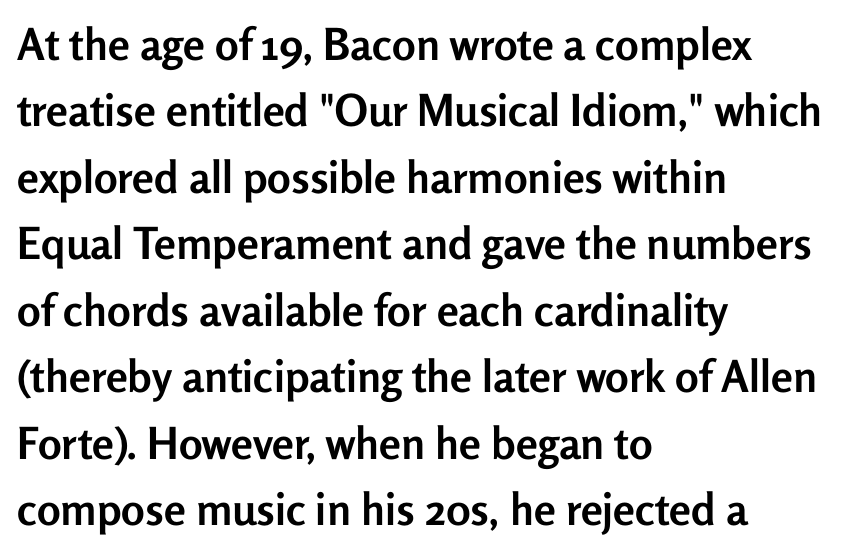
This is roman type, the default non-slanted kind. This block has exactly the height ordinary leading produces. Observe the absence of serifs on each vertical stroke in this sample. These lines are rendered in a variable-pitch font.
